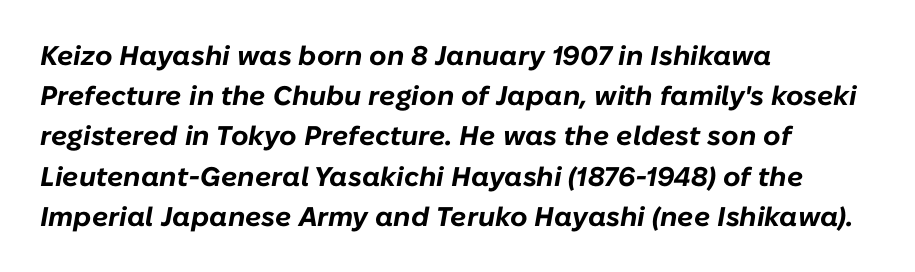
{"italic": "yes", "lean": "right", "slant_degrees": 10, "bold": "yes", "underline": "no", "align": "left", "line_spacing": "normal", "line_spacing_ratio": 1.49, "letter_spacing": "normal", "letter_spacing_em": 0.0, "glyph_px": 27}
